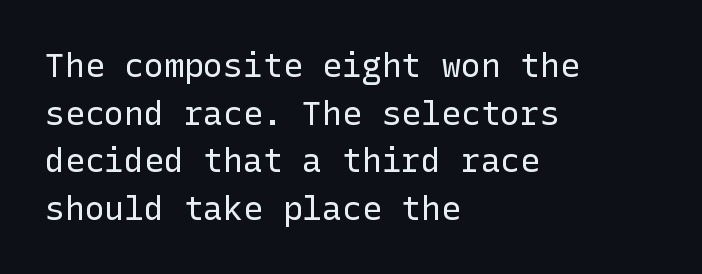
Evenly set lines give the paragraph a standard silhouette. Ordinary non-slanted type is in use. This rendering features lettering with no underline. Compared with typical body copy, the letter spacing here is the same. No chunkiness to these letters — they're not bold.
